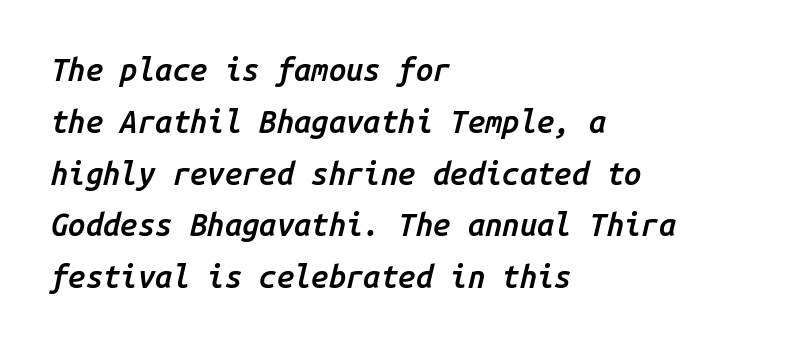
The passage shown has conventional tracking throughout. A student would call this left alignment; a typographer would say flush left, rag right. The typography opts for an oblique posture over an upright one. Each row of text sits above clean, open space. The face used here is monospaced, like something from a code editor. The lines sit at an ordinary, default distance from one another.
